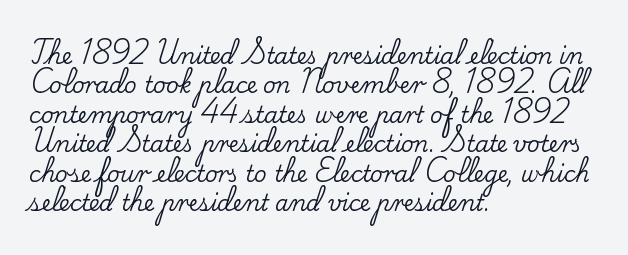
The image shows 22 px text type; set left-aligned, normal line spacing (1.34x), normal letter spacing, not underlined.
